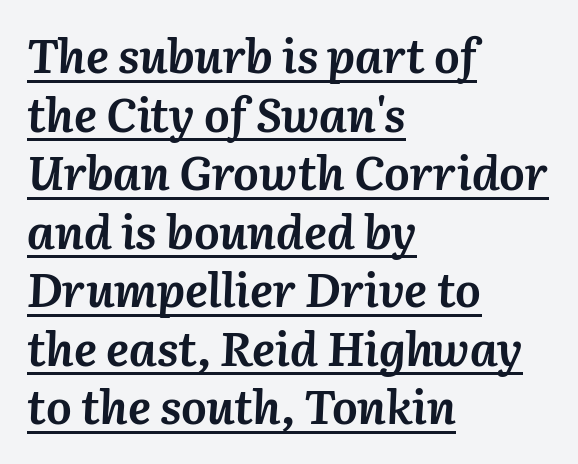
Q: Is the text bold? A: Yes.
Q: Is the text italic (slanted)? A: Yes, it leans right by about 3 degrees.
Q: Is the text underlined? A: Yes.
Q: How is the paragraph aligned? A: Left-aligned.
Q: Is the spacing between letters normal or unusually wide? A: Normal.
Q: Width (condensed, normal, or wide)? A: Normal.
Q: Stroke contrast? A: Medium.
Q: x-height? A: Medium.
Q: Monospaced? A: No.
